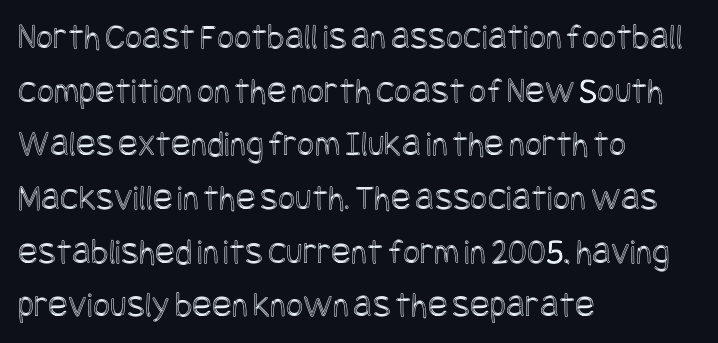
The image shows 37 px condensed type, upright; set left-aligned, normal line spacing (1.45x), normal letter spacing, not underlined; a large x-height.
